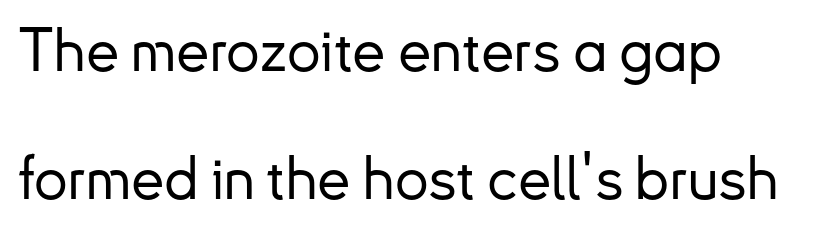
Leftover space on each line is placed entirely after the last word. The vertical gap from one line to the next is large. Here the glyphs are tracked normally, forming tight word shapes. The foot of each line stays bare and open. Nope, no serifs anywhere on these letters.
